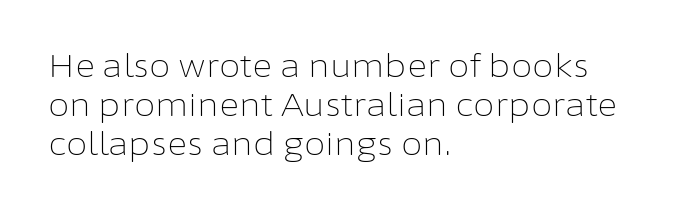
The image shows 31 px light sans-serif type, upright; set left-aligned, normal line spacing (1.26x), normal letter spacing, not underlined; low stroke contrast and a medium x-height.
